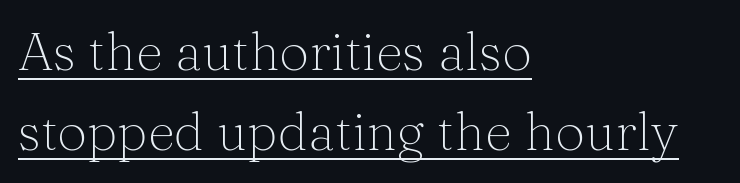
Is this a fixed-width face? No — the glyphs have proportional, varying widths. One glance says typical: line gaps are just what's usual. The rag falls on the right side of this text block. Characters remain perfectly vertical along every line. The glyphs in this specimen are seriffed. The sample's only ornament is a line tracing under the words.
